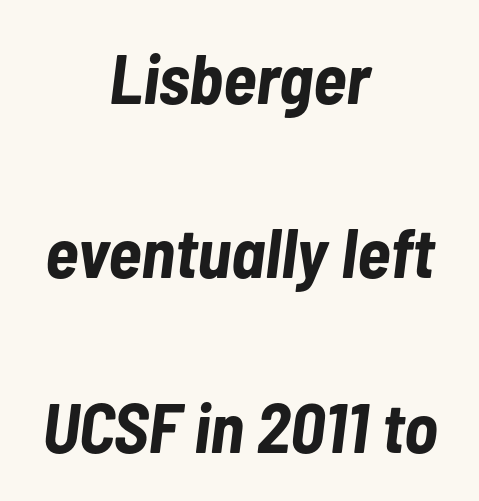
The image shows 70 px bold, condensed type, italic (leaning right); set centered, loose line spacing (2.49x), normal letter spacing, not underlined; low stroke contrast and a medium x-height.
